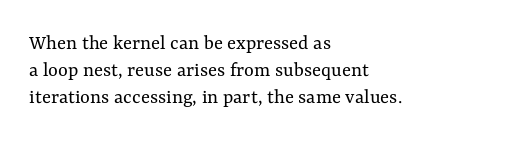
The image shows 21 px text type, upright; set left-aligned, normal line spacing (1.29x), normal letter spacing, not underlined.
